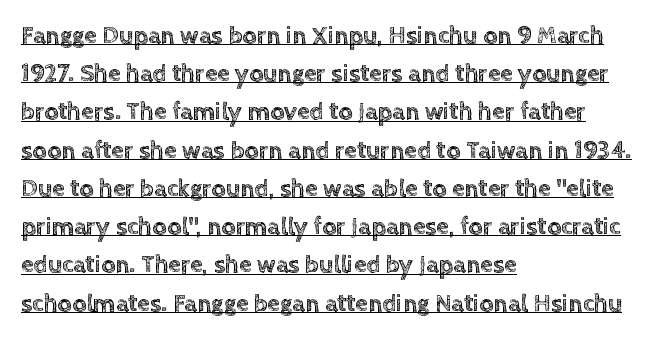
Reading down the column, the eye jumps a familiar distance to each next line. Is the block centered? No — it sits flush against the left margin. Short note: letters normally spaced. Vertical strokes here are truly vertical. The glyphs are accompanied by a horizontal stroke just below them.
